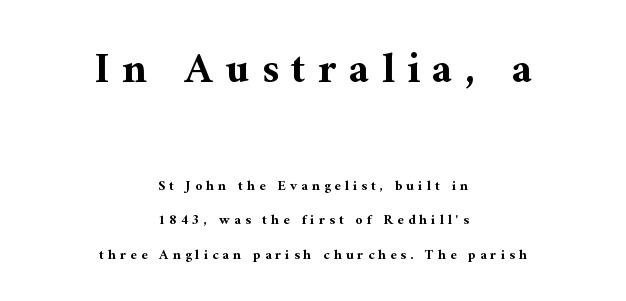
The image shows 43 px bold serif type, upright; set centered, loose line spacing (2.47x), unusually wide letter spacing (+0.29 em), not underlined; the first (top) block is 3.07x larger; medium stroke contrast and a medium x-height.
